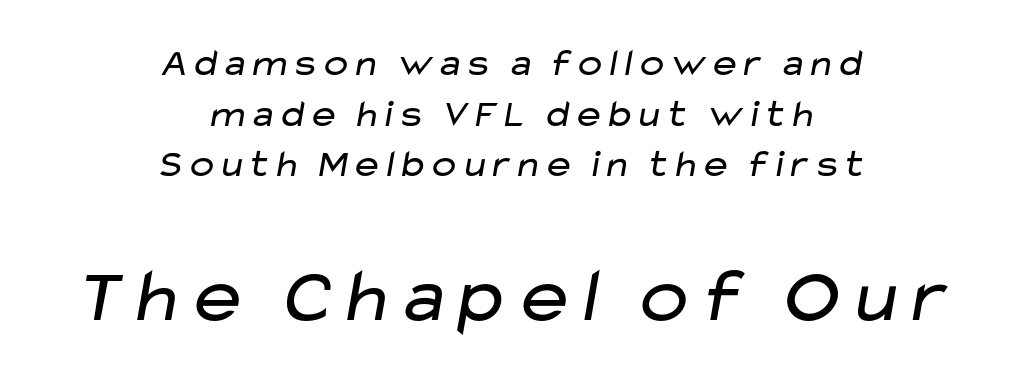
The image shows 78 px regular-weight, wide sans-serif type; set centered, normal line spacing (1.3x), normal letter spacing, not underlined; the second (bottom) block is 2.0x larger; low stroke contrast and a medium x-height.
